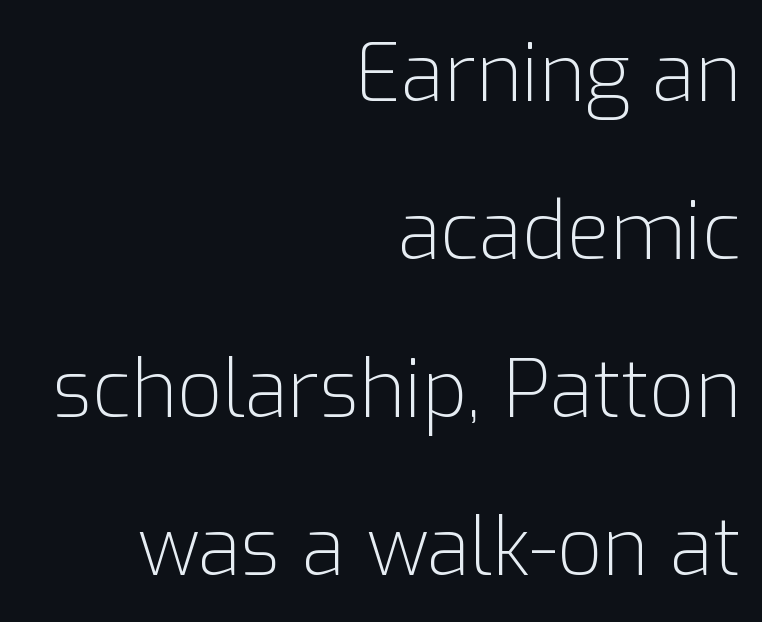
The face used here is proportionally spaced, like ordinary book or web type. In terms of letterspacing, this is plain default setting. The lettering stays uniformly vertical, giving the passage a roman look. Think standard paragraph weight, or any step lighter than that.
